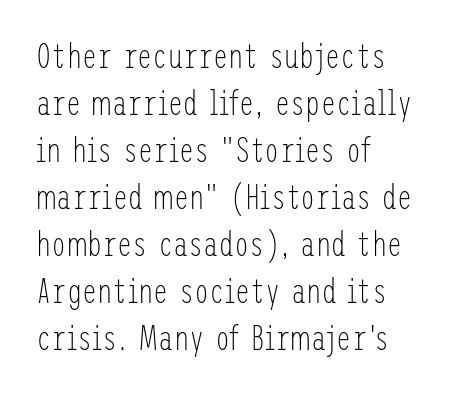
The image shows 34 px light, condensed sans-serif type, upright; set left-aligned, normal line spacing (1.38x), normal letter spacing, not underlined; low stroke contrast and a medium x-height.
